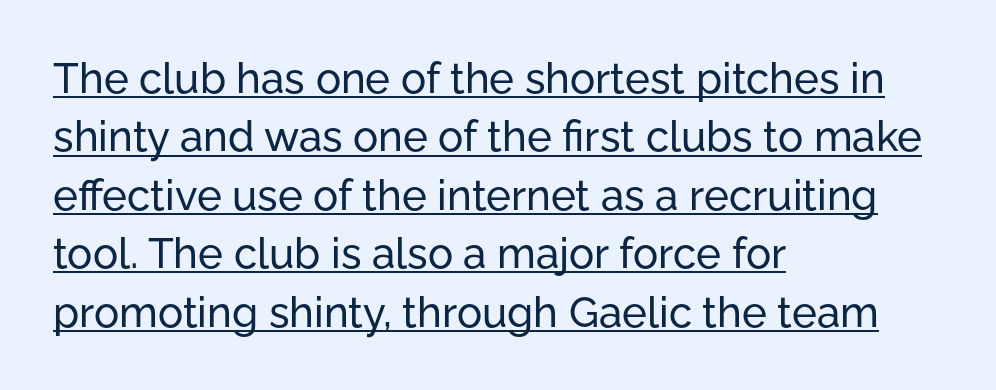
You could not count columns in this text — the font is proportionally spaced. The letters stand straight up with perfectly vertical stems. Each line of the rendering has a horizontal stroke beneath the glyphs. The leading is moderate, giving the passage an even texture. Line beginnings align vertically; line endings do not. This sample uses a sans-serif face.
